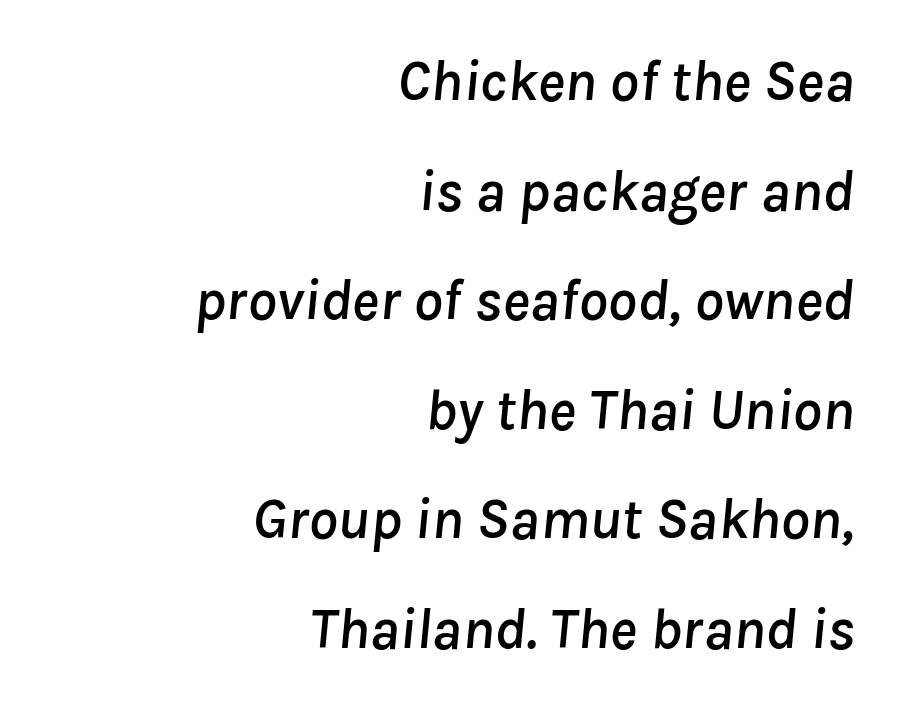
{"italic": "yes", "lean": "right", "slant_degrees": 8, "width": "normal", "stroke_contrast": "low", "x_height": "medium", "monospaced": "no", "underline": "no", "align": "right", "line_spacing_ratio": 1.89, "letter_spacing": "normal", "letter_spacing_em": 0.0, "glyph_px": 58}
